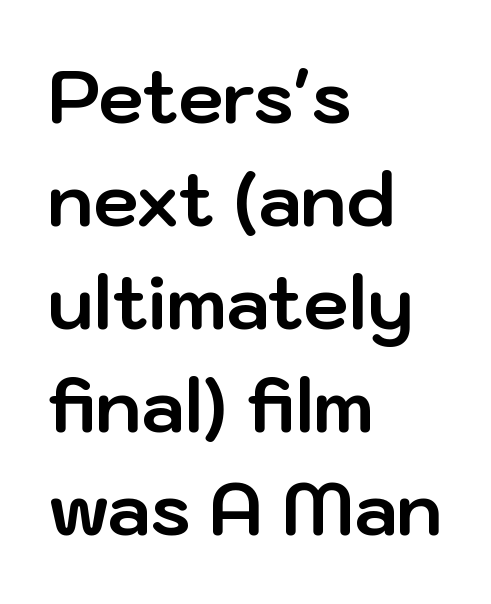
The image shows 73 px bold sans-serif type, upright; set left-aligned, normal line spacing (1.41x), normal letter spacing, not underlined; low stroke contrast and a medium x-height.
